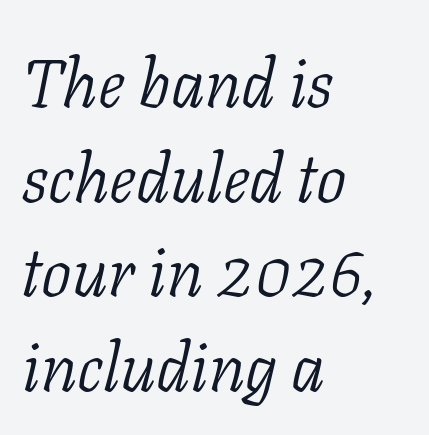
{"serif": "yes", "italic": "yes", "lean": "right", "slant_degrees": 11, "bold": "no", "weight": "light", "width": "normal", "stroke_contrast": "low", "x_height": "medium", "monospaced": "no", "underline": "no", "align": "left", "line_spacing": "normal", "line_spacing_ratio": 1.39, "letter_spacing": "normal", "letter_spacing_em": 0.0, "glyph_px": 68}
